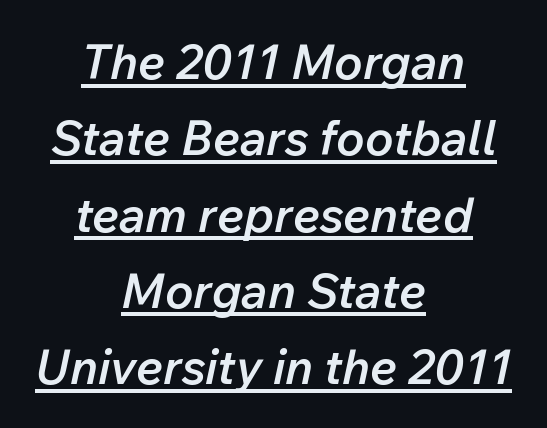
The image shows 48 px semibold type, italic (leaning right); set centered, normal line spacing (1.59x), normal letter spacing, underlined; low stroke contrast and a medium x-height.
